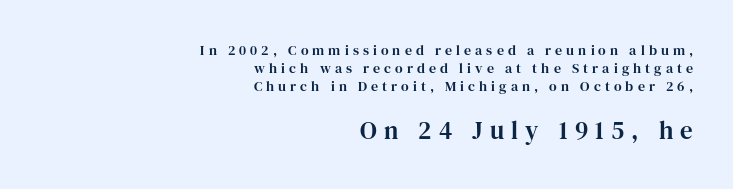
{"italic": "no", "underline": "no", "align": "right", "line_spacing": "normal", "line_spacing_ratio": 1.27, "letter_spacing": "wide", "letter_spacing_em": 0.29, "larger_block": "second", "size_ratio": 1.79, "glyph_px": 25}
